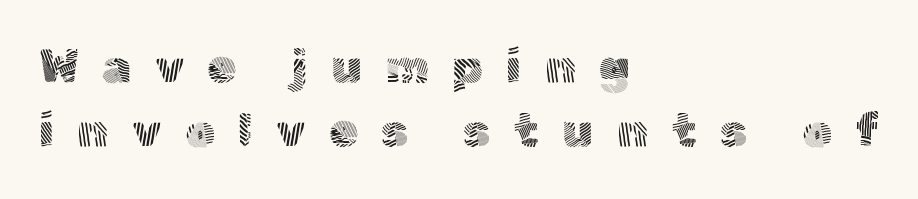
Q: Is the text bold? A: No.
Q: Is the text italic (slanted)? A: No, it is upright.
Q: Is the typeface a serif or a sans-serif typeface? A: Sans-serif.
Q: Is the text underlined? A: No.
Q: How is the paragraph aligned? A: Left-aligned.
Q: Is the spacing between letters normal or unusually wide? A: Unusually wide.
Q: Is the spacing between lines tight, normal or loose? A: Normal.
Q: Width (condensed, normal, or wide)? A: Normal.
Q: x-height? A: Medium.
Q: Monospaced? A: No.
